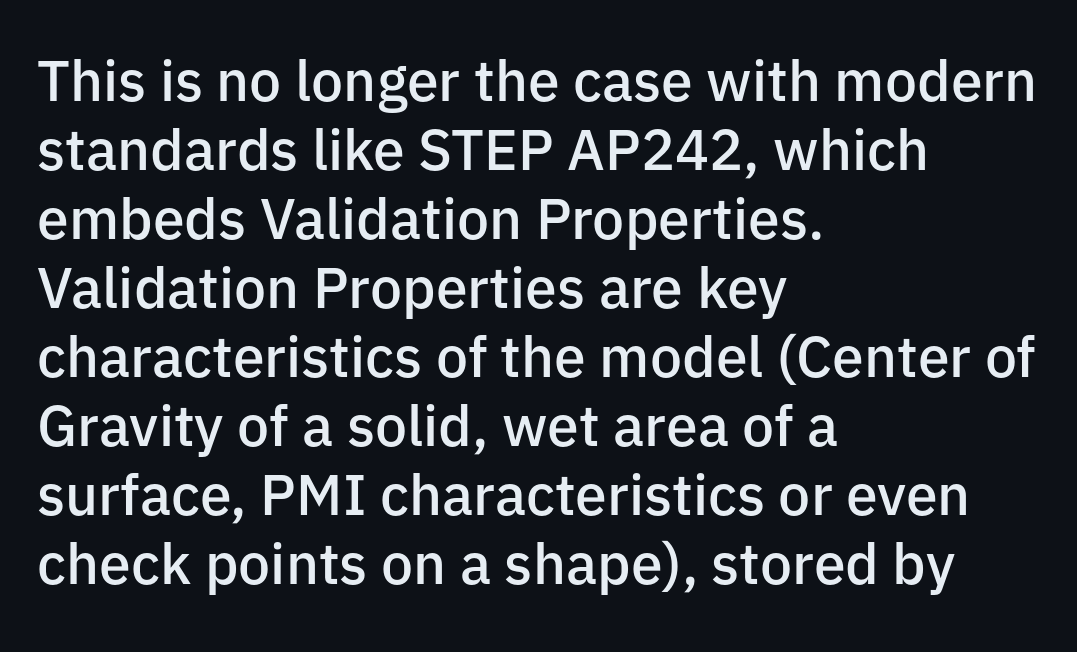
The image shows 57 px semibold sans-serif type, upright; set left-aligned, line spacing 1.21x, normal letter spacing, not underlined; low stroke contrast and a medium x-height.
